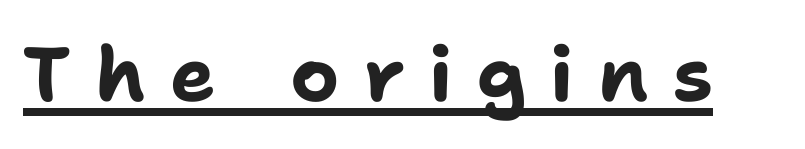
Weight check: bold — yes, fully. Do the characters align in a grid? No, the font is proportional. To sum up the face: it is a sans, with no serifs. This is roman type, the default non-slanted kind. Each line of the rendering has a horizontal stroke beneath the glyphs.
